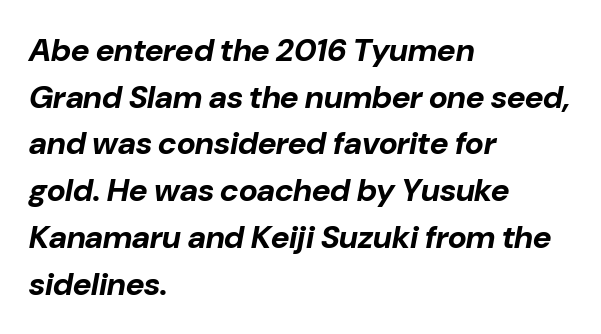
In terms of leading, this rendering sits right in the middle. This rendering uses left alignment, leaving the right contour irregular. Emphasis by weight is at full strength: bold. Plain, unruled lines of type. Tall strokes in this sample are angled rather than plumb. Each letter keeps its own natural width here, so spacing adapts to shape.
